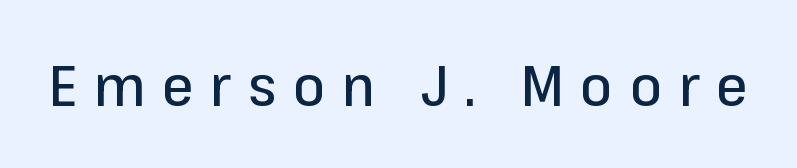
Q: Is the text italic (slanted)? A: No, it is upright.
Q: Is the typeface a serif or a sans-serif typeface? A: Sans-serif.
Q: Is the text underlined? A: No.
Q: Is the spacing between letters normal or unusually wide? A: Unusually wide.
Q: Width (condensed, normal, or wide)? A: Normal.
Q: Stroke contrast? A: Low.
Q: x-height? A: Medium.
Q: Monospaced? A: No.
